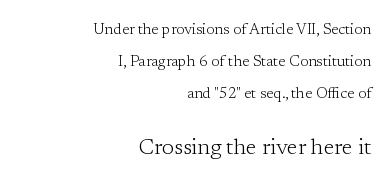
Q: Is the text bold? A: No.
Q: Is the text italic (slanted)? A: No, it is upright.
Q: Is the text underlined? A: No.
Q: How is the paragraph aligned? A: Right-aligned.
Q: Is the spacing between letters normal or unusually wide? A: Normal.
Q: Is the spacing between lines tight, normal or loose? A: Loose.
Q: Which block of text is set in a larger size, the first (top) or the second (bottom)? A: The second (bottom) one.
